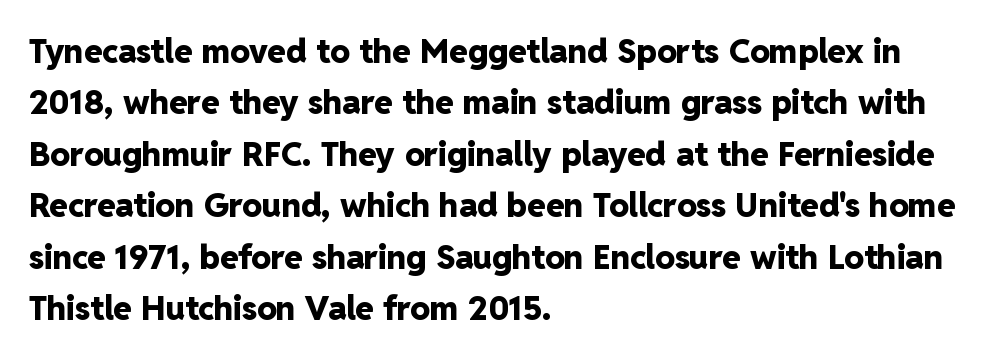
The face used here has the dense, thick strokes of a bold. The rendering uses natural spacing where letterforms have individual widths. The ragged edge is on the right, which tells us the setting is flush left. Observe the absence of serifs on each vertical stroke in this sample.
